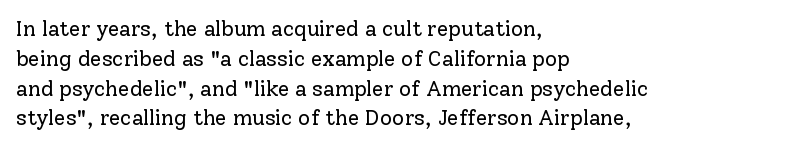
Q: Is the text bold? A: No.
Q: Is the text italic (slanted)? A: No, it is upright.
Q: Is the text underlined? A: No.
Q: How is the paragraph aligned? A: Left-aligned.
Q: Is the spacing between letters normal or unusually wide? A: Normal.
Q: Is the spacing between lines tight, normal or loose? A: Normal.
